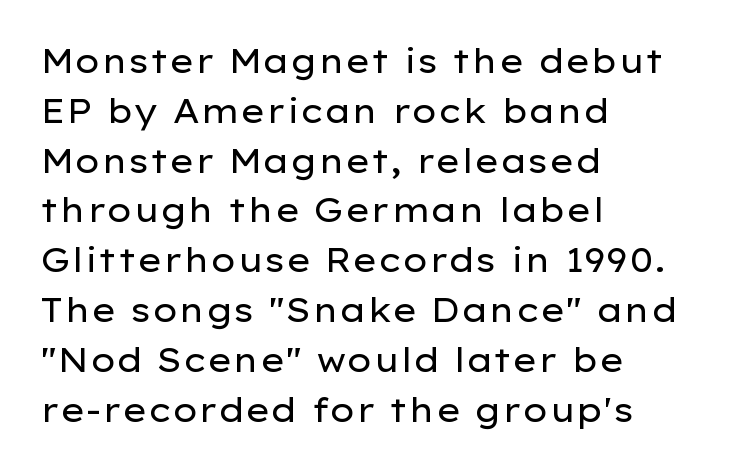
The letters sit at their default tracking, neither squeezed nor spread. Stroke thickness stays within the range of a standard reading face or lighter. Only glyphs here, with clear space below each row. Character widths vary here, with narrow letters taking less room than wide ones. Visually the block forms a straight wall on the left and a jagged coastline on the right.
